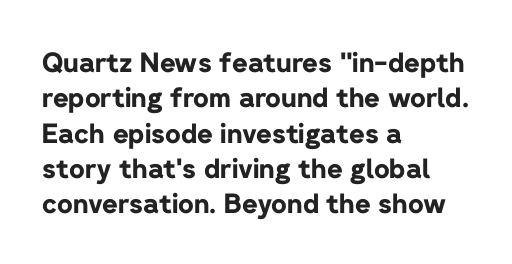
Q: Is the text bold? A: Yes.
Q: Is the text italic (slanted)? A: No, it is upright.
Q: Is the text underlined? A: No.
Q: How is the paragraph aligned? A: Left-aligned.
Q: Is the spacing between letters normal or unusually wide? A: Normal.
Q: Is the spacing between lines tight, normal or loose? A: Normal.
